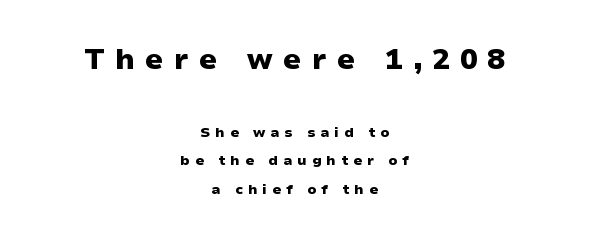
{"serif": "no", "italic": "no", "bold": "yes", "weight": "heavy", "width": "wide", "stroke_contrast": "low", "x_height": "medium", "monospaced": "no", "underline": "no", "align": "center", "line_spacing": "loose", "line_spacing_ratio": 2.05, "letter_spacing": "wide", "letter_spacing_em": 0.35, "larger_block": "first", "size_ratio": 2.07, "glyph_px": 29}
